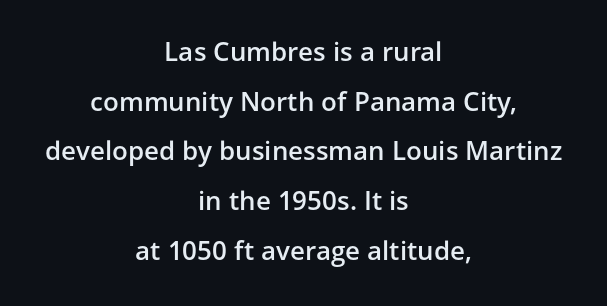
Look at the tracking — it's just the regular setting, nothing added. The zone under the glyphs is completely vacant. Every stem runs plumb, perpendicular to the baseline. A centered setting, common on invitations and titles, is used for this passage.
